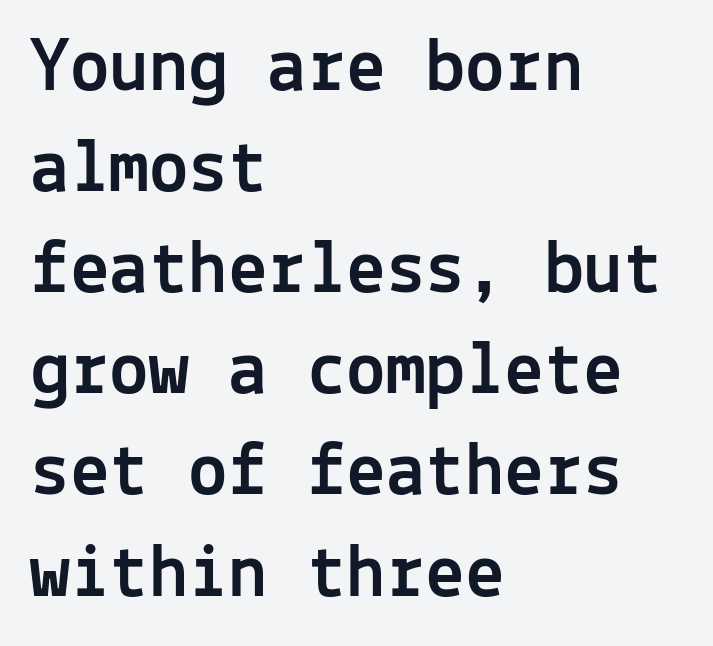
The image shows 79 px sans-serif type, upright, monospaced; set left-aligned, normal line spacing (1.28x), normal letter spacing, not underlined; a medium x-height.
